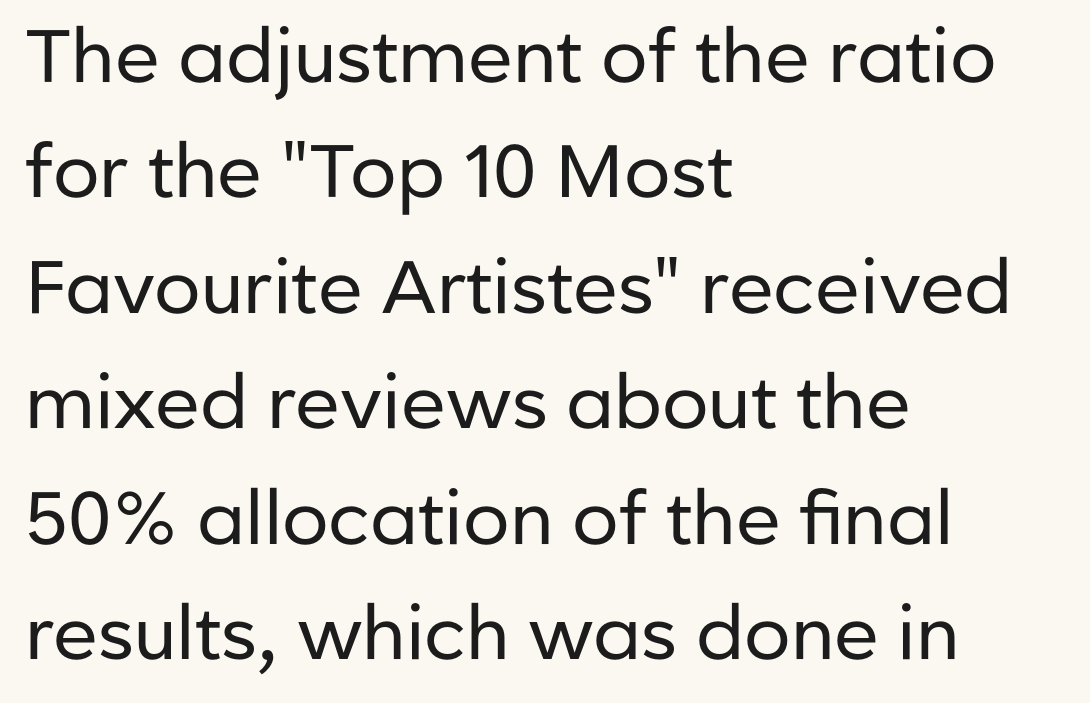
Q: Is the text bold? A: No.
Q: Is the text italic (slanted)? A: No, it is upright.
Q: Is the typeface a serif or a sans-serif typeface? A: Sans-serif.
Q: Is the text underlined? A: No.
Q: How is the paragraph aligned? A: Left-aligned.
Q: Is the spacing between letters normal or unusually wide? A: Normal.
Q: Is the spacing between lines tight, normal or loose? A: Normal.
Q: Width (condensed, normal, or wide)? A: Normal.
Q: Stroke contrast? A: Low.
Q: x-height? A: Medium.
Q: Monospaced? A: No.
